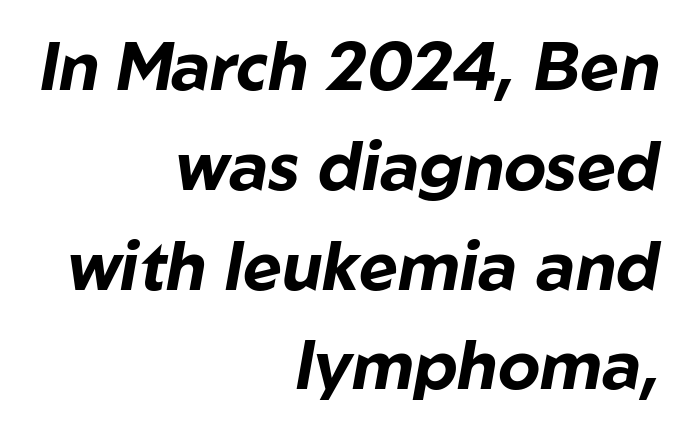
Q: Is the text bold? A: Yes.
Q: Is the text italic (slanted)? A: Yes, it leans right by about 10 degrees.
Q: Is the text underlined? A: No.
Q: How is the paragraph aligned? A: Right-aligned.
Q: Is the spacing between letters normal or unusually wide? A: Normal.
Q: Is the spacing between lines tight, normal or loose? A: Normal.
Q: Width (condensed, normal, or wide)? A: Normal.
Q: Stroke contrast? A: Low.
Q: x-height? A: Medium.
Q: Monospaced? A: No.
